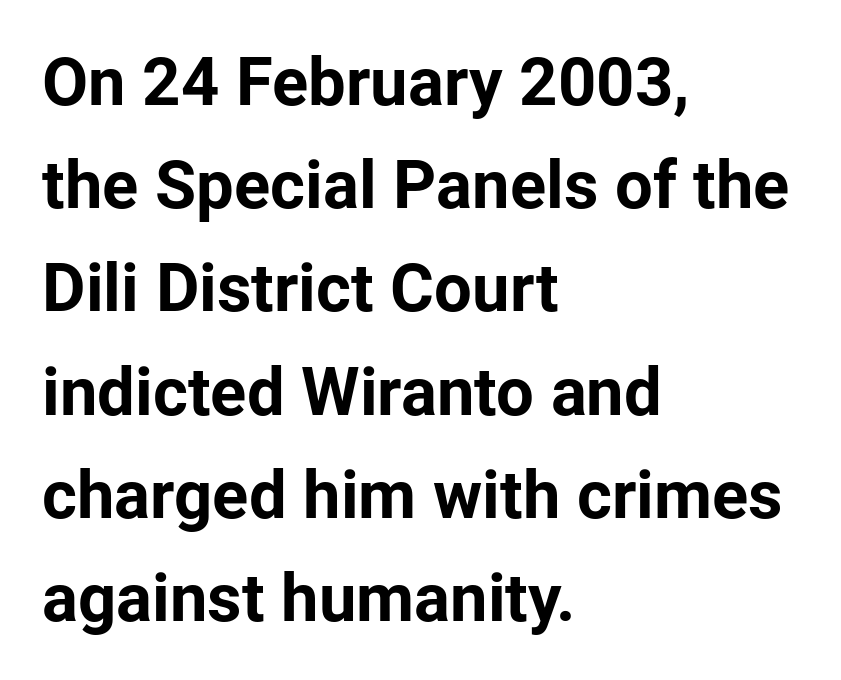
Think of a printed novel: that variable character pitch is what you see here. Characters follow at the spacing the type designer built in. Each new line begins a customary step beneath the previous one. As a designer I'd log this as weight 700, bold.
